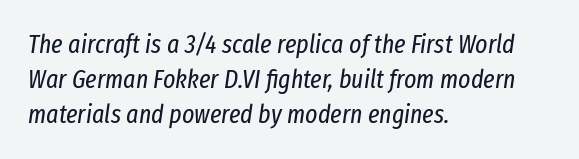
The image shows 26 px text type, italic (leaning right); set left-aligned, normal line spacing (1.35x), normal letter spacing, not underlined.
